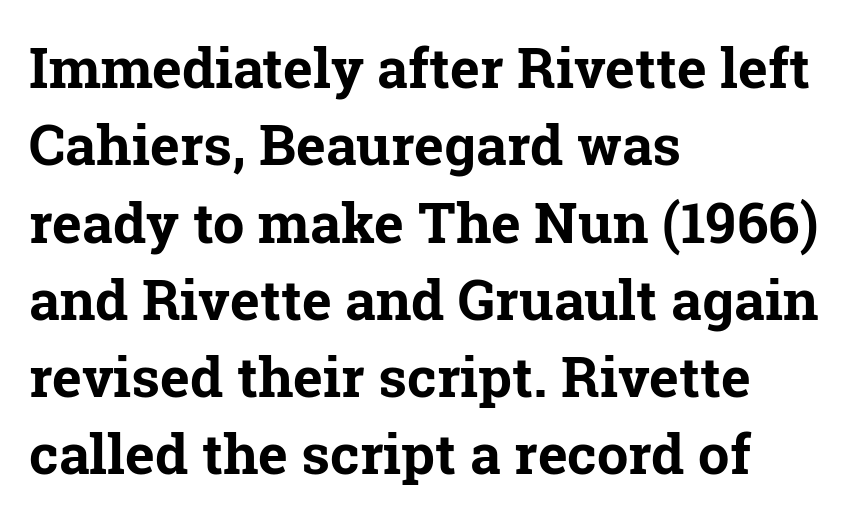
Q: Is the text bold? A: Yes.
Q: Is the text italic (slanted)? A: No, it is upright.
Q: Is the typeface a serif or a sans-serif typeface? A: Serif.
Q: Is the text underlined? A: No.
Q: How is the paragraph aligned? A: Left-aligned.
Q: Is the spacing between letters normal or unusually wide? A: Normal.
Q: Is the spacing between lines tight, normal or loose? A: Normal.
Q: Width (condensed, normal, or wide)? A: Normal.
Q: Stroke contrast? A: Low.
Q: x-height? A: Medium.
Q: Monospaced? A: No.
